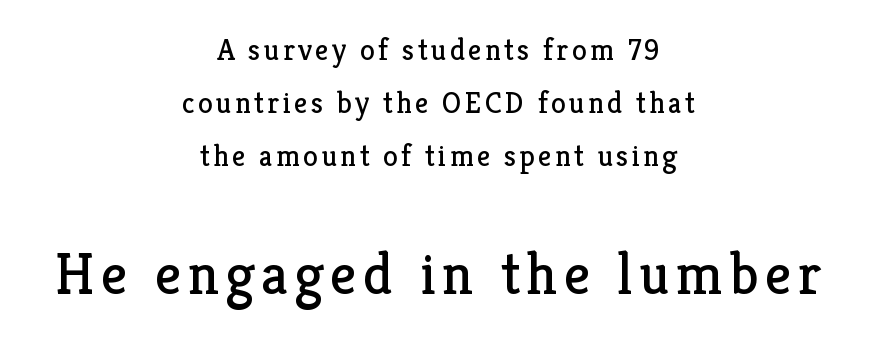
Has an underline been added? It has not. Top chunk: small. Bottom chunk: large. Do the characters align in a grid? No, the font is proportional. The rag falls on both sides of this text block equally. Italic? Not at all — the glyphs are vertical. Does the type have serifs? Yes, each stem ends in a small foot.
